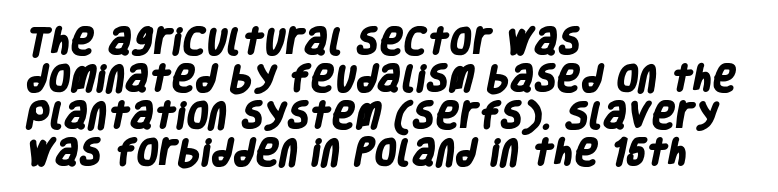
{"serif": "no", "bold": "yes", "weight": "heavy", "width": "condensed", "stroke_contrast": "low", "x_height": "large", "monospaced": "no", "underline": "no", "align": "left", "line_spacing": "normal", "line_spacing_ratio": 1.28, "letter_spacing": "normal", "letter_spacing_em": 0.0, "glyph_px": 29}
